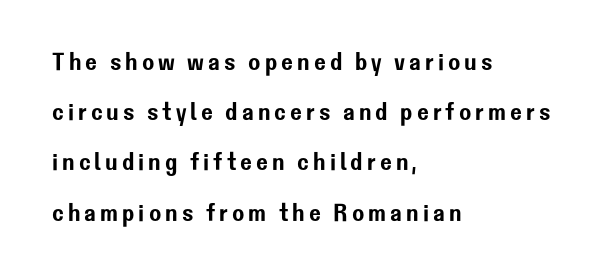
Q: Is the text italic (slanted)? A: No, it is upright.
Q: Is the text underlined? A: No.
Q: How is the paragraph aligned? A: Left-aligned.
Q: Is the spacing between lines tight, normal or loose? A: Loose.
